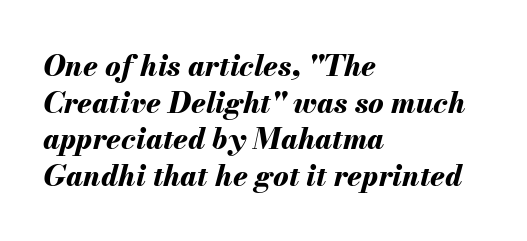
The image shows 29 px bold type, italic (leaning right); set left-aligned, normal line spacing (1.26x), normal letter spacing, not underlined; medium stroke contrast and a small x-height.
